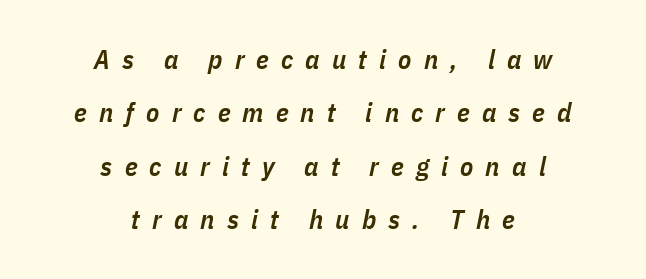
The image shows 27 px text type, italic (leaning right); set centered, loose line spacing (1.98x), unusually wide letter spacing (+0.45 em), not underlined.
